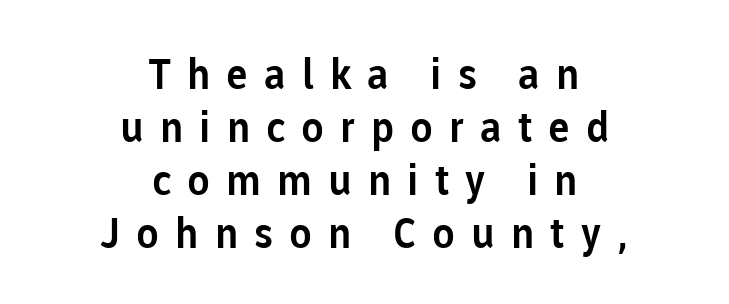
Q: Is the text italic (slanted)? A: No, it is upright.
Q: Is the typeface a serif or a sans-serif typeface? A: Sans-serif.
Q: Is the text underlined? A: No.
Q: How is the paragraph aligned? A: Centered.
Q: Is the spacing between letters normal or unusually wide? A: Unusually wide.
Q: Is the spacing between lines tight, normal or loose? A: Normal.
Q: Width (condensed, normal, or wide)? A: Normal.
Q: Stroke contrast? A: Low.
Q: x-height? A: Medium.
Q: Monospaced? A: No.
